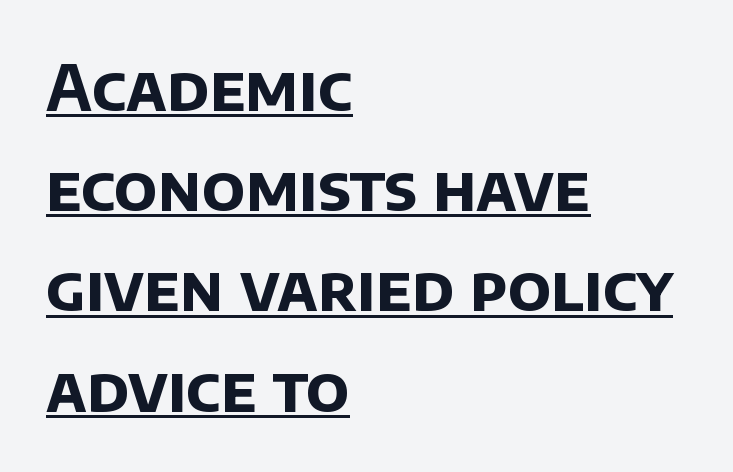
Unlike a traditional serif, this face leaves its strokes unadorned. No extra tracking has been applied to these lines. Every word sits above its own underline. This sample keeps an unexceptional amount of space between lines. Each letter keeps its own natural width here, so spacing adapts to shape. Caption: bold face, heavy strokes.
